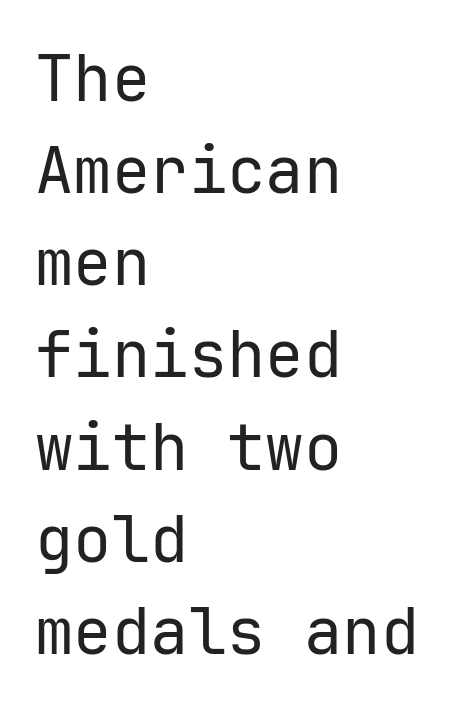
The image shows 64 px regular-weight sans-serif type, upright; set left-aligned, normal line spacing (1.44x), normal letter spacing, not underlined; low stroke contrast and a medium x-height.
